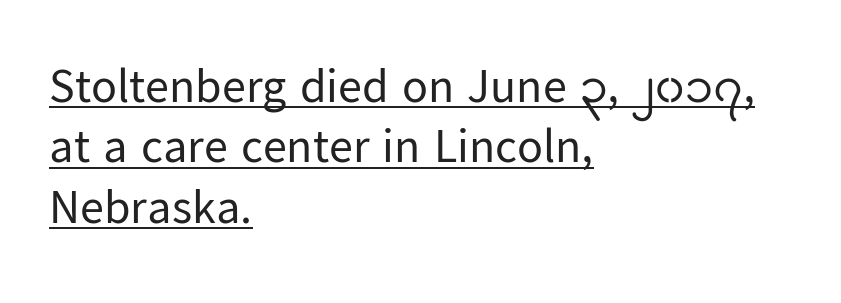
The gaps between neighbouring characters are ordinary and unremarkable. Varying glyph widths throughout — classic text-font behaviour. The paragraph has a hard left edge and a soft right edge. Glance below the letters and you will spot a drawn line. These lines sit exactly where default settings would place them. No letter is thick-stroked: the sample isn't bold.
